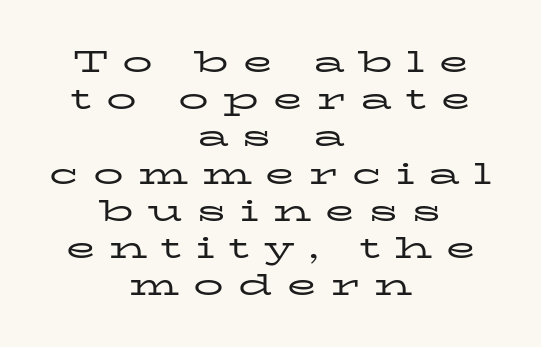
The lines in this sample share a center point and differ in where they start and stop. Only glyphs here, with clear space below each row. The gaps between neighbouring characters are conspicuously large. The specimen reads as upright at a glance.
